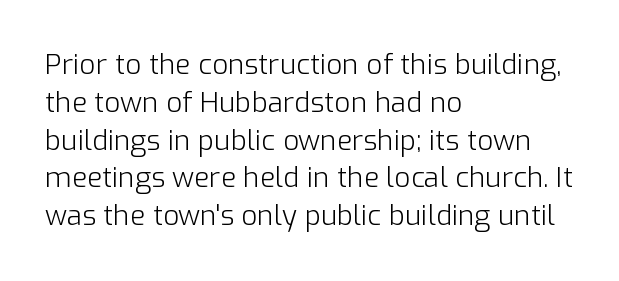
{"serif": "no", "italic": "no", "bold": "no", "weight": "light", "width": "normal", "stroke_contrast": "low", "x_height": "medium", "monospaced": "no", "underline": "no", "align": "left", "line_spacing": "normal", "line_spacing_ratio": 1.35, "letter_spacing": "normal", "letter_spacing_em": 0.0, "glyph_px": 28}
